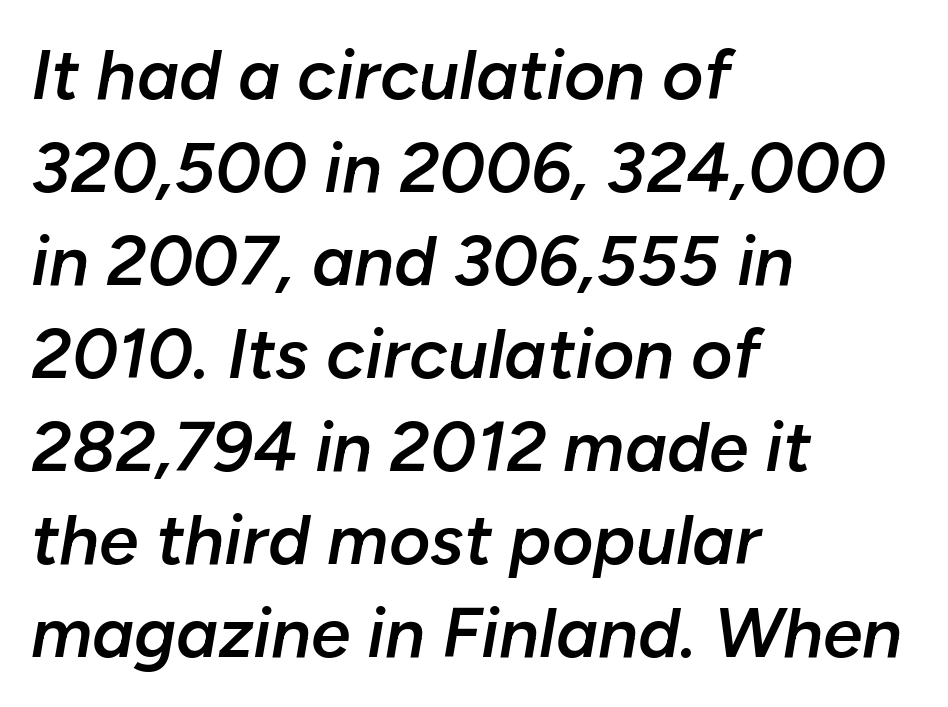
{"italic": "yes", "lean": "right", "slant_degrees": 10, "bold": "semi", "weight": "semibold", "width": "normal", "stroke_contrast": "low", "x_height": "medium", "monospaced": "no", "underline": "no", "align": "left", "line_spacing": "normal", "line_spacing_ratio": 1.31, "letter_spacing": "normal", "letter_spacing_em": 0.0, "glyph_px": 71}
